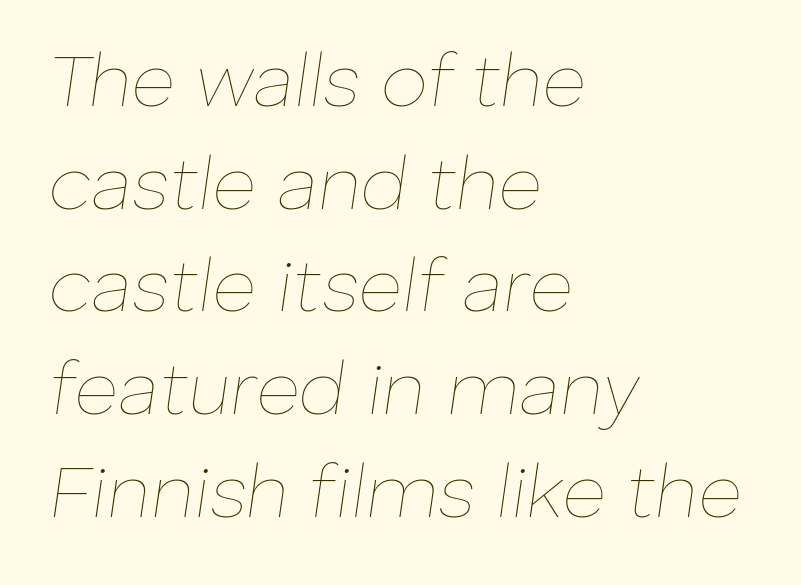
Heft: none added — not bold. Summary of vertical rhythm: regular, with standard interline spacing. Emphasis-style slanted type is in use. Lines of text with bare space underneath. Think of a printed novel: that variable character pitch is what you see here. The setting favours the left margin, as ordinary paragraphs usually do.
